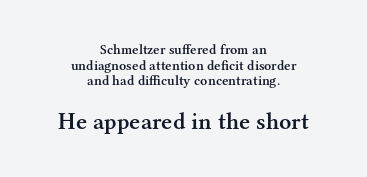
The designer gave the closing block more size than the opening block. Anything drawn beneath the words? Only blank space. As a designer I'd log this as weight 600, semibold. Posture: vertical. Inter-character spacing is left at the font's built-in metrics. Does the copy run flush right? No — it is centered line by line.
